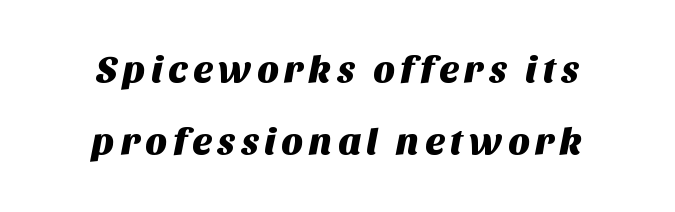
Q: Is the typeface a serif or a sans-serif typeface? A: Sans-serif.
Q: Is the text underlined? A: No.
Q: How is the paragraph aligned? A: Centered.
Q: Is the spacing between lines tight, normal or loose? A: Loose.
Q: Width (condensed, normal, or wide)? A: Normal.
Q: Stroke contrast? A: Medium.
Q: x-height? A: Large.
Q: Monospaced? A: No.
